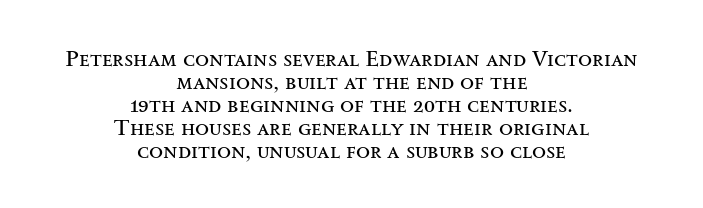
Q: Is the text bold? A: No.
Q: Is the text italic (slanted)? A: No, it is upright.
Q: Is the text underlined? A: No.
Q: How is the paragraph aligned? A: Centered.
Q: Is the spacing between letters normal or unusually wide? A: Normal.
Q: Is the spacing between lines tight, normal or loose? A: Tight.
